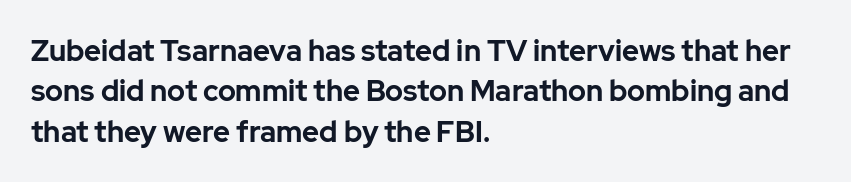
Q: Is the text bold? A: Yes.
Q: Is the text italic (slanted)? A: No, it is upright.
Q: Is the typeface a serif or a sans-serif typeface? A: Sans-serif.
Q: Is the text underlined? A: No.
Q: How is the paragraph aligned? A: Left-aligned.
Q: Is the spacing between letters normal or unusually wide? A: Normal.
Q: Is the spacing between lines tight, normal or loose? A: Normal.
Q: Width (condensed, normal, or wide)? A: Normal.
Q: Stroke contrast? A: Low.
Q: x-height? A: Medium.
Q: Monospaced? A: No.
